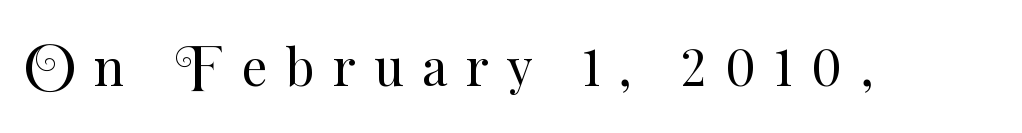
The image shows 51 px regular-weight type, upright; set unusually wide letter spacing (+0.36 em), not underlined; medium stroke contrast and a small x-height.
